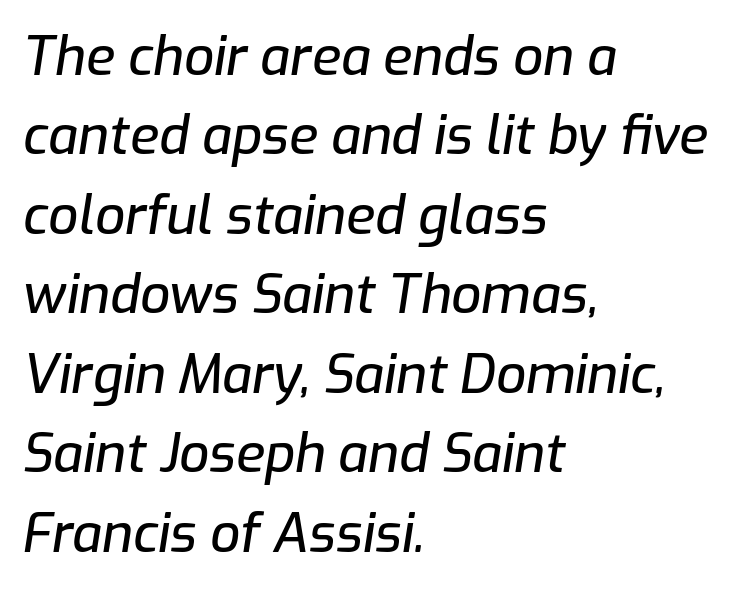
{"italic": "yes", "lean": "right", "slant_degrees": 9, "width": "normal", "stroke_contrast": "low", "x_height": "medium", "monospaced": "no", "underline": "no", "align": "left", "line_spacing": "normal", "line_spacing_ratio": 1.5, "letter_spacing": "normal", "letter_spacing_em": 0.0, "glyph_px": 53}
